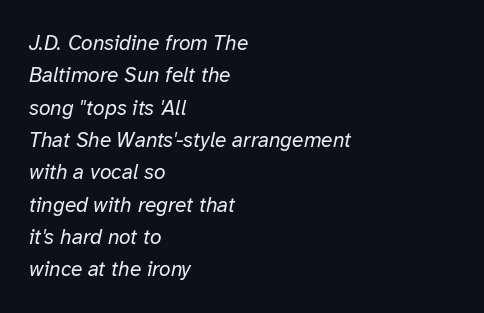
The image shows 21 px text type, italic (leaning right); set left-aligned, normal line spacing (1.54x), normal letter spacing, not underlined.
